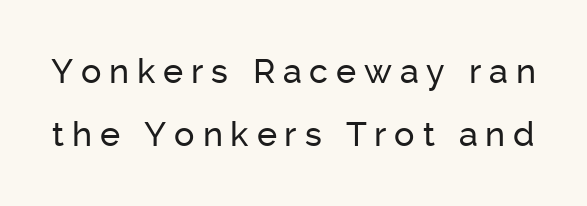
Every character sits straight up, as roman type does. Is this a fixed-width face? No — the glyphs have proportional, varying widths. Is this a sans? Yes — the strokes have no serifs. The passage shown has open, widely tracked lettering throughout. The words here are not underlined.
